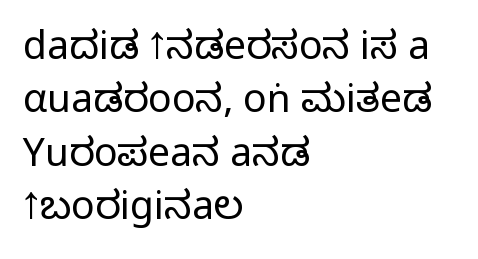
Typeset ragged right — the left edge is the straight one. Serifs: no, the terminals of the letterforms are clean. Rows of type keep a routine distance in the vertical direction. The type is set solid horizontally, with unmodified tracking.
